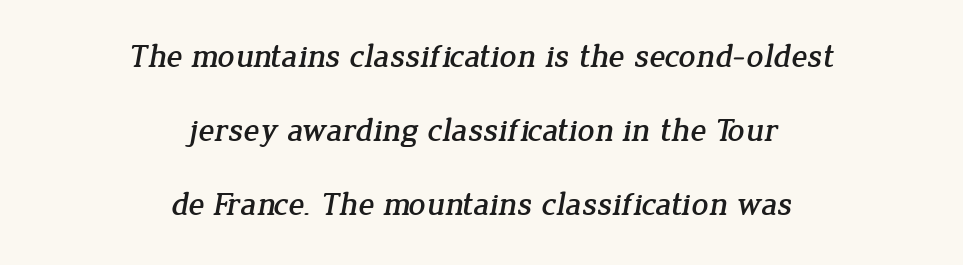
{"serif": "yes", "width": "normal", "stroke_contrast": "low", "x_height": "medium", "monospaced": "no", "underline": "no", "align": "center", "line_spacing": "loose", "line_spacing_ratio": 2.25, "letter_spacing": "normal", "letter_spacing_em": 0.0, "glyph_px": 33}
